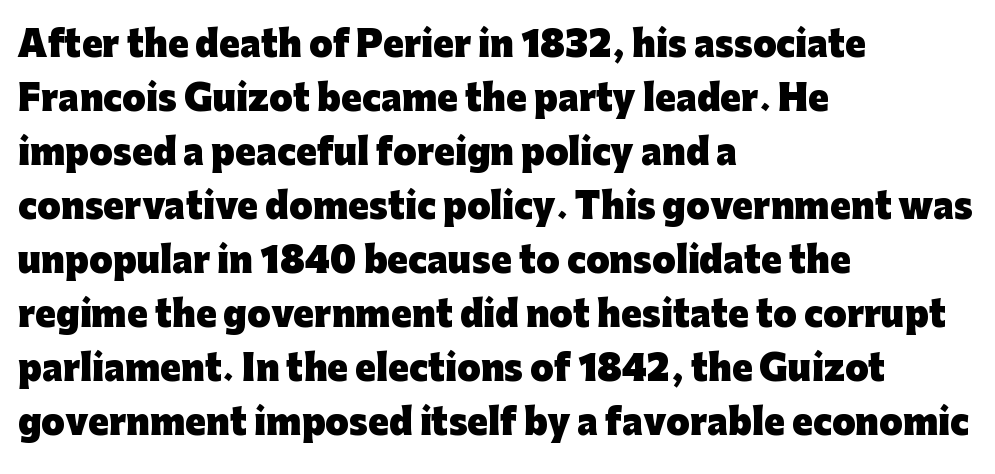
{"serif": "no", "italic": "no", "bold": "yes", "weight": "heavy", "width": "normal", "stroke_contrast": "low", "x_height": "medium", "monospaced": "no", "underline": "no", "align": "left", "line_spacing": "normal", "line_spacing_ratio": 1.59, "letter_spacing": "normal", "letter_spacing_em": 0.0, "glyph_px": 34}
